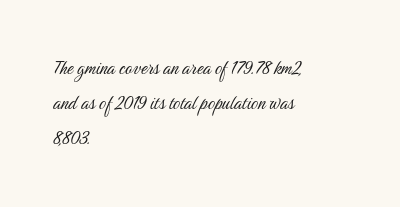
All the whitespace from short lines collects on the right. No extra tracking has been applied to these lines. The space beneath each line is pristine and unruled. Vertical stems look standard width or narrower in stroke.
